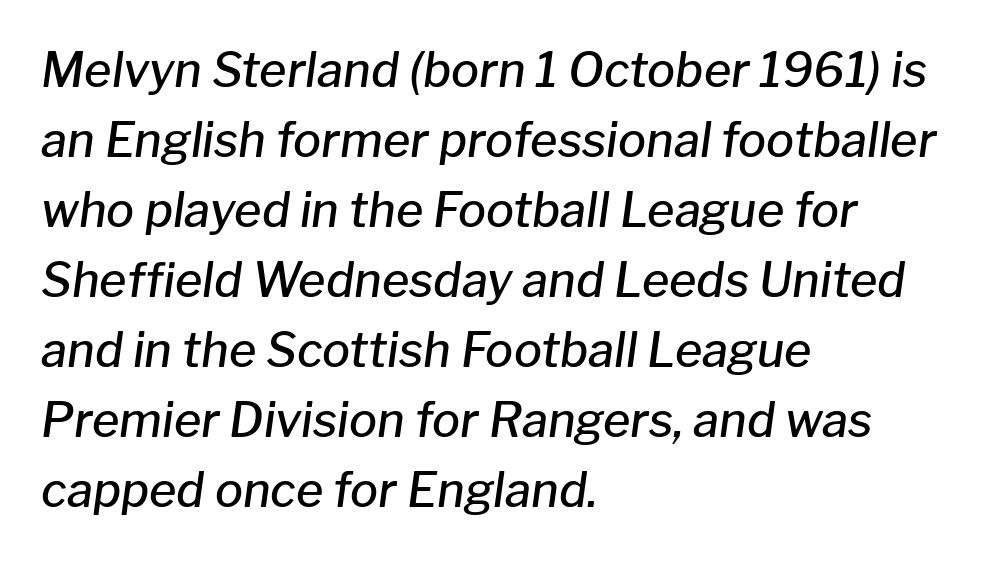
Q: Is the text bold? A: Semi-bold.
Q: Is the text italic (slanted)? A: Yes, it leans right by about 8 degrees.
Q: Is the text underlined? A: No.
Q: How is the paragraph aligned? A: Left-aligned.
Q: Is the spacing between letters normal or unusually wide? A: Normal.
Q: Is the spacing between lines tight, normal or loose? A: Normal.
Q: Width (condensed, normal, or wide)? A: Normal.
Q: Stroke contrast? A: Low.
Q: x-height? A: Medium.
Q: Monospaced? A: No.
